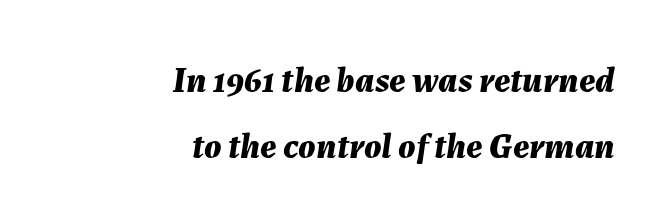
The image shows 36 px bold type, italic (leaning right); set right-aligned, line spacing 1.83x, normal letter spacing, not underlined; medium stroke contrast and a medium x-height.
